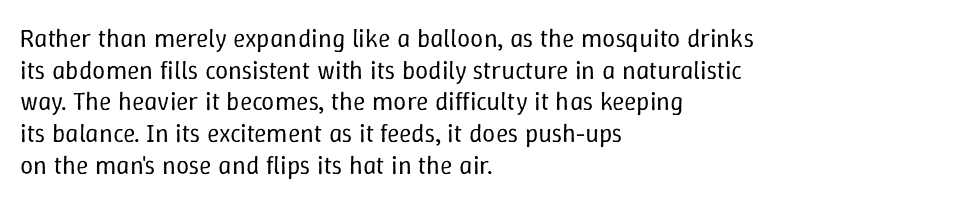
The image shows 26 px text type, upright; set left-aligned, line spacing 1.22x, normal letter spacing, not underlined.
